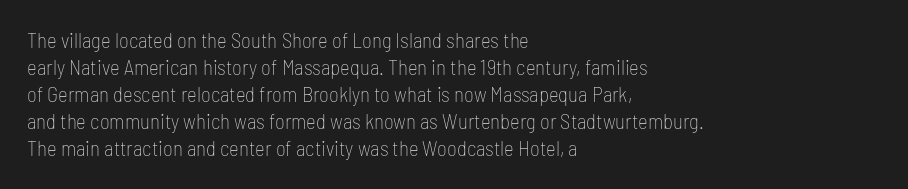
The passage shown is not underscored anywhere. Summary of vertical rhythm: regular, with standard interline spacing. The rag falls on the right side of this text block. Notice how the stems are strictly vertical — no italics here. Vertical stems look standard width or narrower in stroke.
